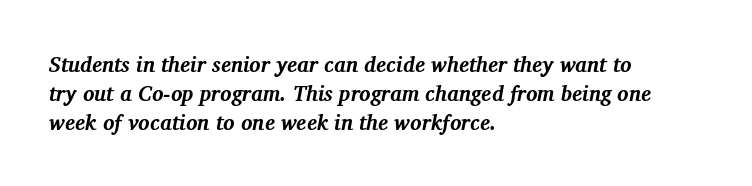
The image shows 21 px bold type, italic (leaning right); set left-aligned, normal line spacing (1.39x), normal letter spacing, not underlined.
